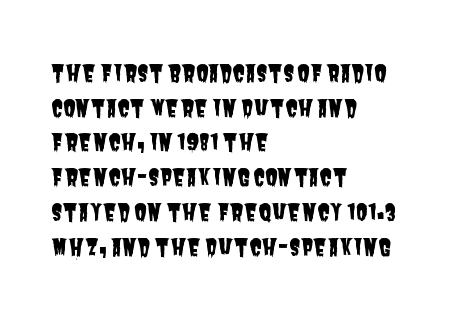
{"underline": "no", "align": "left", "line_spacing": "normal", "line_spacing_ratio": 1.51, "letter_spacing": "normal", "letter_spacing_em": 0.0, "glyph_px": 23}
